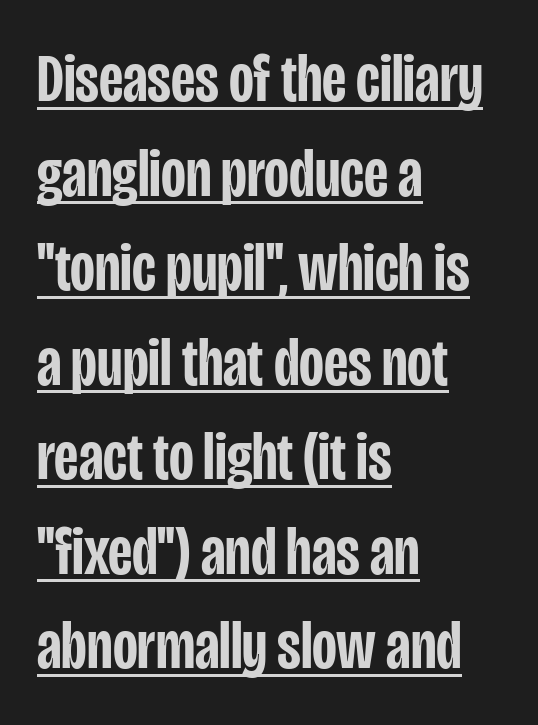
The image shows 68 px semibold, condensed sans-serif type, upright; set left-aligned, normal line spacing (1.39x), normal letter spacing, underlined; low stroke contrast and a large x-height.
